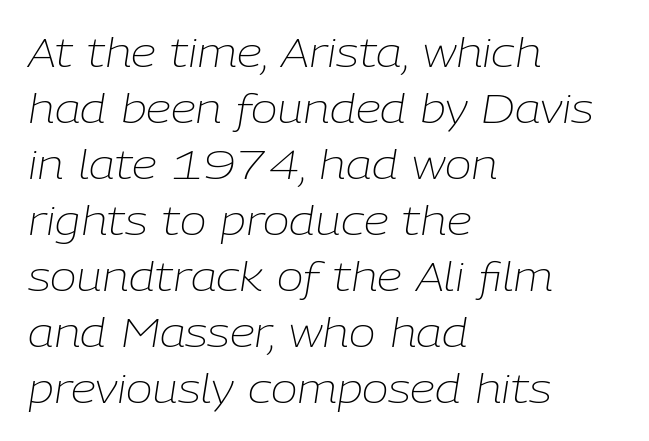
The letterforms sit at book weight or below. Descenders are the only things crossing below the line. The face used here has a pronounced slope to its letters. The compositor pushed each line to the left boundary. Do the characters align in a grid? No, the font is proportional. Horizontal bands of white between lines are of average thickness.
